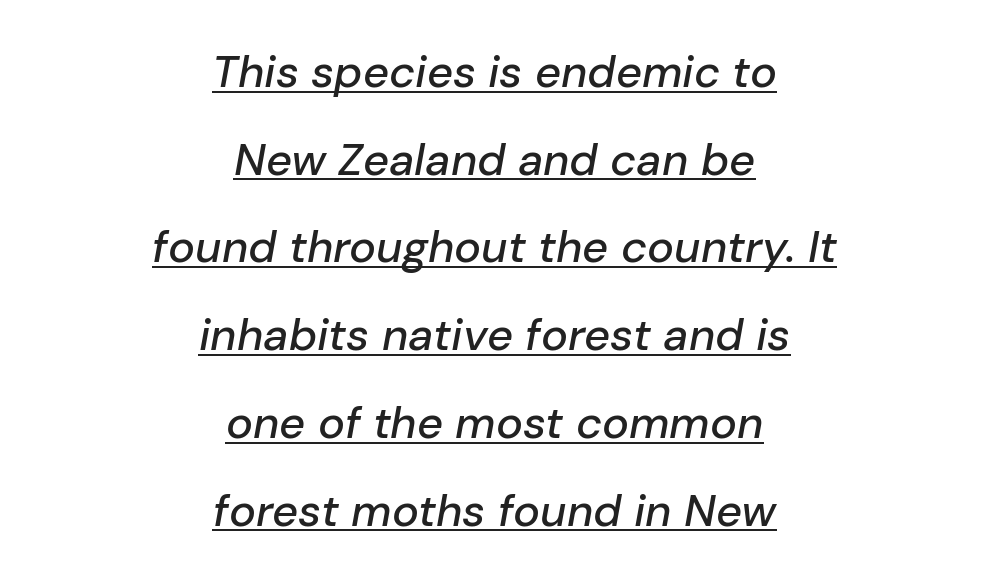
{"italic": "yes", "lean": "right", "slant_degrees": 10, "width": "normal", "stroke_contrast": "low", "x_height": "medium", "monospaced": "no", "underline": "yes", "align": "center", "line_spacing": "loose", "line_spacing_ratio": 1.95, "letter_spacing": "normal", "letter_spacing_em": 0.0, "glyph_px": 45}
